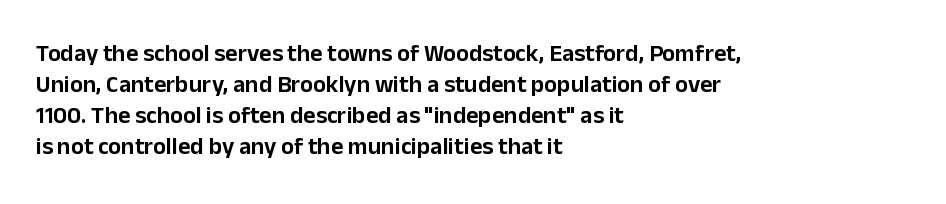
The rag falls on the right side of this text block. How would I describe the line gaps? Plain and ordinary. Ordinary non-slanted type is in use. The gaps between neighbouring characters are ordinary and unremarkable.
